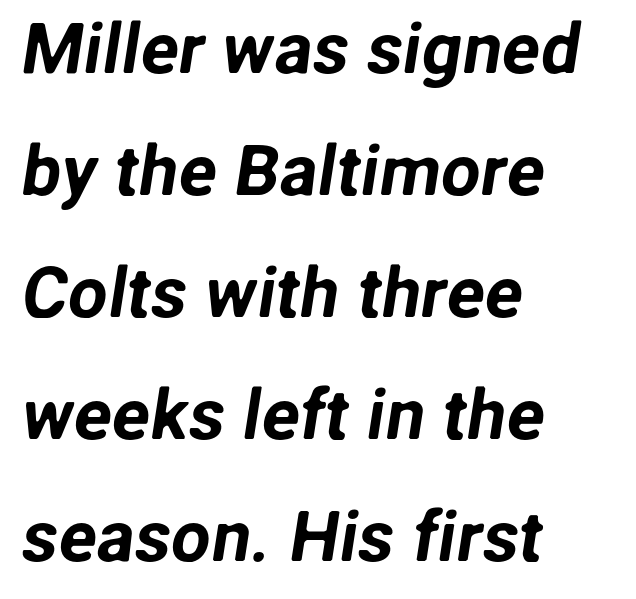
Q: Is the typeface a serif or a sans-serif typeface? A: Sans-serif.
Q: Is the text underlined? A: No.
Q: How is the paragraph aligned? A: Left-aligned.
Q: Is the spacing between letters normal or unusually wide? A: Normal.
Q: Width (condensed, normal, or wide)? A: Normal.
Q: Stroke contrast? A: Low.
Q: x-height? A: Medium.
Q: Monospaced? A: No.
